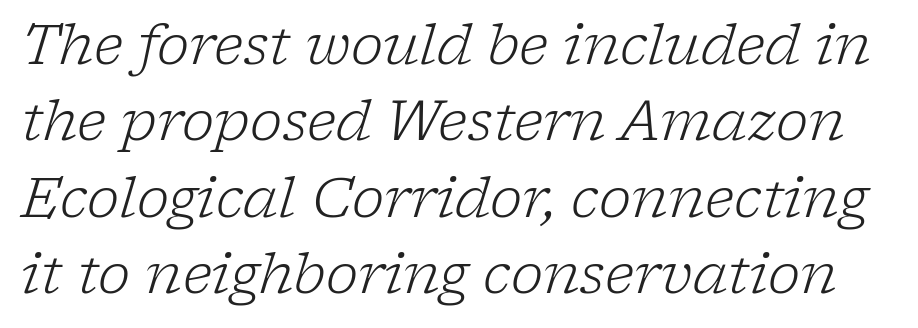
{"serif": "yes", "italic": "yes", "lean": "right", "slant_degrees": 17, "bold": "no", "weight": "light", "width": "normal", "stroke_contrast": "low", "x_height": "medium", "monospaced": "no", "underline": "no", "line_spacing": "normal", "line_spacing_ratio": 1.39, "letter_spacing": "normal", "letter_spacing_em": 0.0, "glyph_px": 55}
